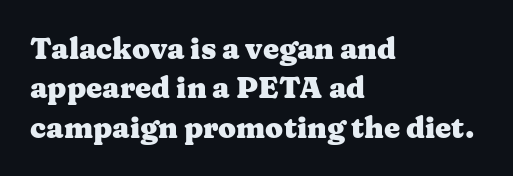
Q: Is the text bold? A: Yes.
Q: Is the text italic (slanted)? A: No, it is upright.
Q: Is the typeface a serif or a sans-serif typeface? A: Serif.
Q: Is the text underlined? A: No.
Q: How is the paragraph aligned? A: Left-aligned.
Q: Is the spacing between letters normal or unusually wide? A: Normal.
Q: Is the spacing between lines tight, normal or loose? A: Normal.
Q: Width (condensed, normal, or wide)? A: Wide.
Q: Stroke contrast? A: Medium.
Q: x-height? A: Medium.
Q: Monospaced? A: No.
